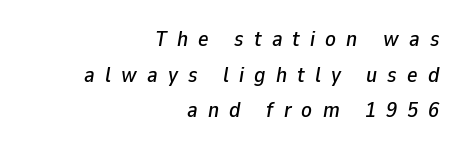
{"italic": "yes", "lean": "right", "slant_degrees": 9, "underline": "no", "align": "right", "line_spacing": "normal", "line_spacing_ratio": 1.62, "letter_spacing": "wide", "letter_spacing_em": 0.46, "glyph_px": 22}
